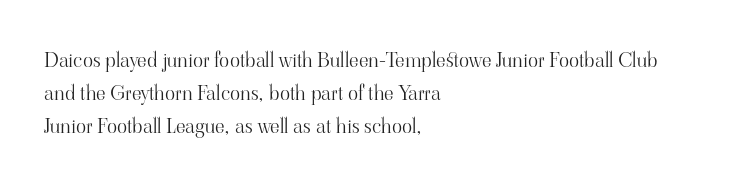
Q: Is the text bold? A: No.
Q: Is the text italic (slanted)? A: No, it is upright.
Q: Is the text underlined? A: No.
Q: How is the paragraph aligned? A: Left-aligned.
Q: Is the spacing between letters normal or unusually wide? A: Normal.
Q: Is the spacing between lines tight, normal or loose? A: Normal.
